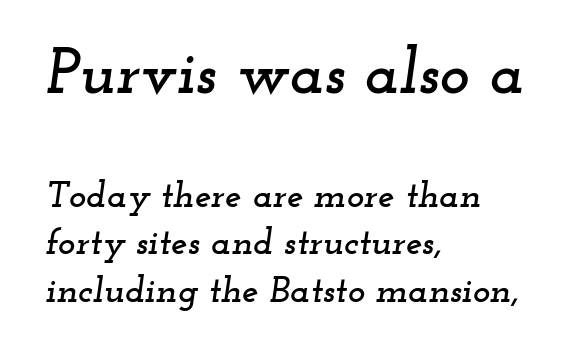
Summary of vertical rhythm: regular, with standard interline spacing. Here the glyphs are tracked normally, forming tight word shapes. Each line starts at the same left margin while the right side varies. Italic? Definitely — the glyphs are oblique. Are there feet on the stems? There are — it's a serif.
